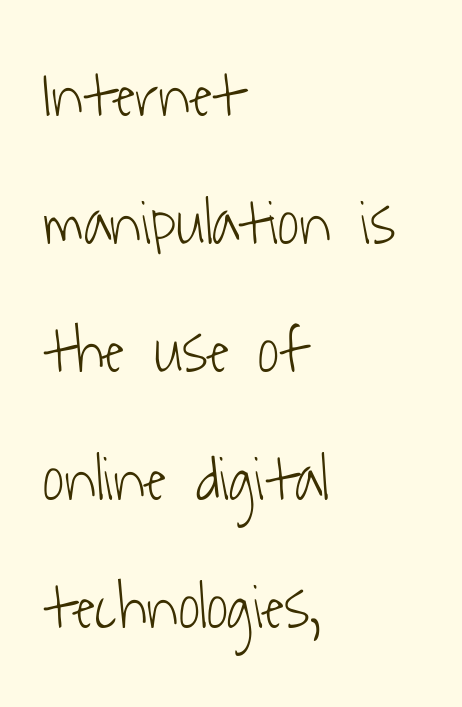
Q: Is the text bold? A: No.
Q: Is the typeface a serif or a sans-serif typeface? A: Sans-serif.
Q: Is the text underlined? A: No.
Q: How is the paragraph aligned? A: Left-aligned.
Q: Is the spacing between letters normal or unusually wide? A: Normal.
Q: Is the spacing between lines tight, normal or loose? A: Loose.
Q: Width (condensed, normal, or wide)? A: Condensed.
Q: Stroke contrast? A: Low.
Q: x-height? A: Medium.
Q: Monospaced? A: No.
